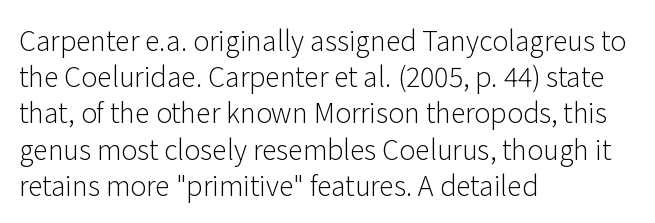
{"italic": "no", "bold": "no", "underline": "no", "align": "left", "line_spacing": "normal", "line_spacing_ratio": 1.34, "letter_spacing": "normal", "letter_spacing_em": 0.0, "glyph_px": 27}
